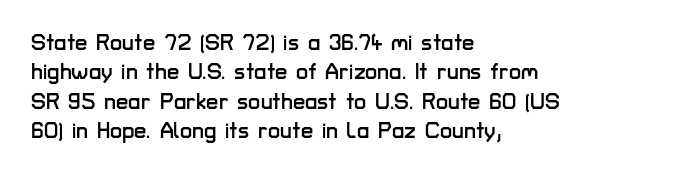
Glyph-to-glyph distance matches everyday printed text. If you drew a ruler down the left edge, every line would touch it. The letters stand upright; this is a roman face. No word sits above an underline. The line-height multiplier appears to be the usual default.
